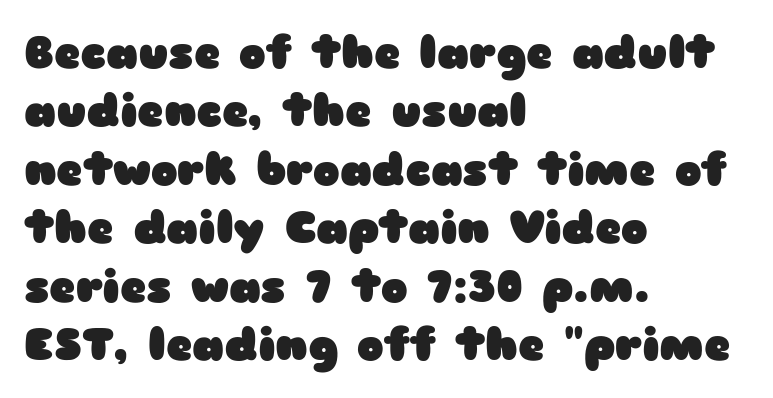
Horizontal alignment here is leftward, the default for most running prose. Here the designer chose a conventional face with non-uniform glyph widths. You can tell from the bare stems that sans-serif type was used. Students, this is bold: see how much ink each stroke carries.
